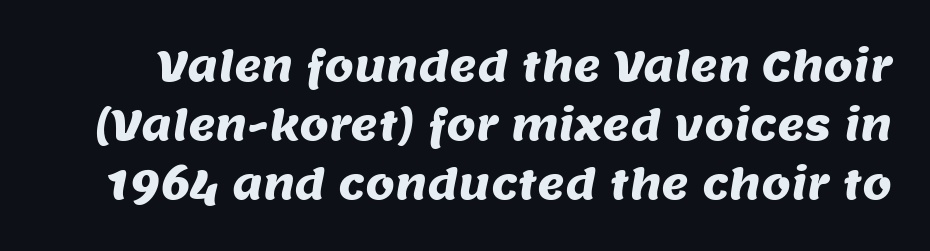
Regular leading. This rendering leaves character spacing at its baseline value. Unmarked baselines from the first word to the last. Looks like regular typesetting: each glyph gets only the width it needs. Nope, no serifs anywhere on these letters.
